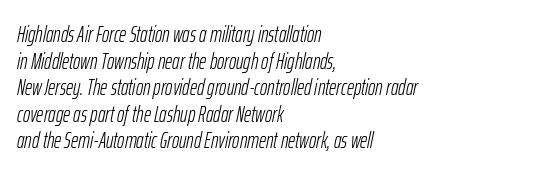
No extra tracking has been applied to these lines. A quiet, ordinary-to-light weight characterises the typeface. Bare-footed words on every line. Leftover space on each line is placed entirely after the last word. If you drew a line through each stem, it would be angled.
